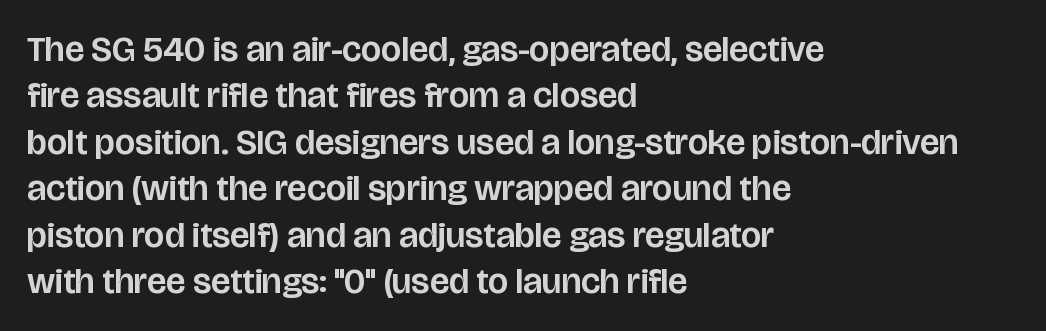
Q: Is the text italic (slanted)? A: No, it is upright.
Q: Is the typeface a serif or a sans-serif typeface? A: Sans-serif.
Q: Is the text underlined? A: No.
Q: How is the paragraph aligned? A: Left-aligned.
Q: Is the spacing between letters normal or unusually wide? A: Normal.
Q: Is the spacing between lines tight, normal or loose? A: Normal.
Q: Width (condensed, normal, or wide)? A: Normal.
Q: Stroke contrast? A: Low.
Q: x-height? A: Large.
Q: Monospaced? A: No.
